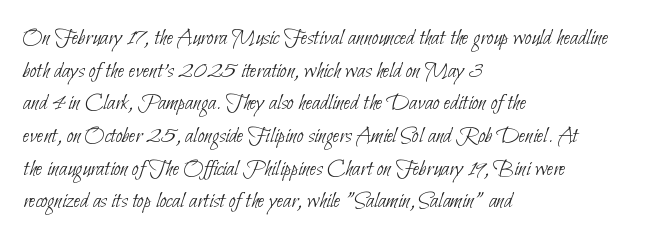
{"bold": "no", "underline": "no", "align": "left", "line_spacing": "normal", "line_spacing_ratio": 1.36, "letter_spacing": "normal", "letter_spacing_em": 0.0, "glyph_px": 24}
